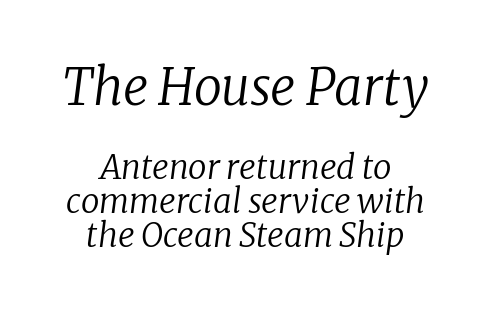
Q: Is the text bold? A: No.
Q: Is the text italic (slanted)? A: Yes, it leans right by about 8 degrees.
Q: Is the typeface a serif or a sans-serif typeface? A: Serif.
Q: Is the text underlined? A: No.
Q: How is the paragraph aligned? A: Centered.
Q: Is the spacing between letters normal or unusually wide? A: Normal.
Q: Is the spacing between lines tight, normal or loose? A: Tight.
Q: Which block of text is set in a larger size, the first (top) or the second (bottom)? A: The first (top) one.
Q: Width (condensed, normal, or wide)? A: Normal.
Q: Stroke contrast? A: Low.
Q: x-height? A: Medium.
Q: Monospaced? A: No.
